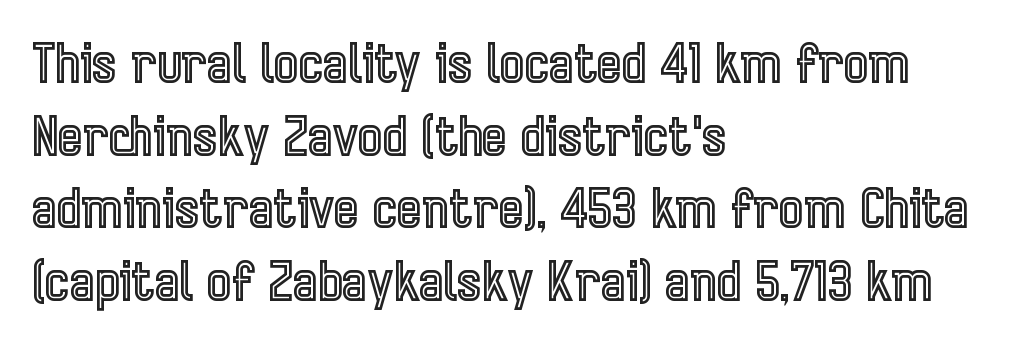
Q: Is the text italic (slanted)? A: No, it is upright.
Q: Is the text underlined? A: No.
Q: How is the paragraph aligned? A: Left-aligned.
Q: Is the spacing between letters normal or unusually wide? A: Normal.
Q: Is the spacing between lines tight, normal or loose? A: Normal.
Q: Width (condensed, normal, or wide)? A: Condensed.
Q: x-height? A: Medium.
Q: Monospaced? A: No.
